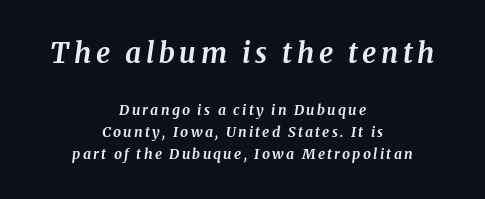
Q: Is the text bold? A: Yes.
Q: Is the text italic (slanted)? A: Yes, it leans right by about 8 degrees.
Q: Is the typeface a serif or a sans-serif typeface? A: Serif.
Q: Is the text underlined? A: No.
Q: How is the paragraph aligned? A: Centered.
Q: Is the spacing between lines tight, normal or loose? A: Normal.
Q: Which block of text is set in a larger size, the first (top) or the second (bottom)? A: The first (top) one.
Q: Width (condensed, normal, or wide)? A: Normal.
Q: Stroke contrast? A: Medium.
Q: x-height? A: Medium.
Q: Monospaced? A: No.
